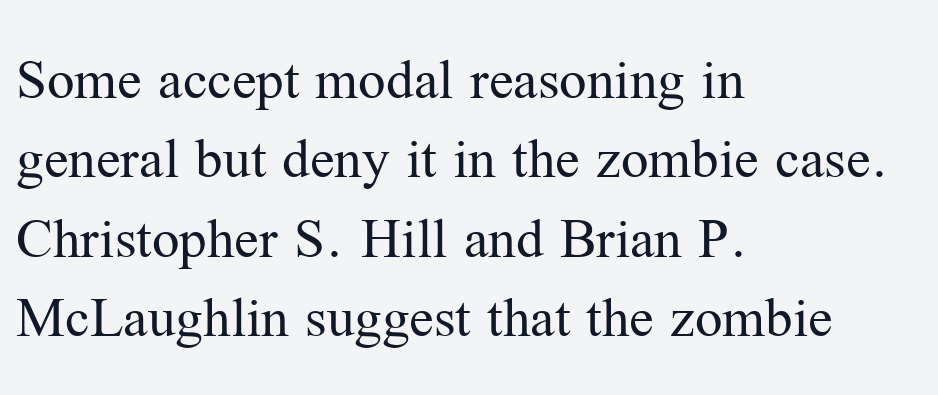
{"serif": "yes", "italic": "no", "bold": "no", "weight": "regular", "width": "normal", "stroke_contrast": "medium", "x_height": "medium", "monospaced": "no", "underline": "no", "align": "left", "line_spacing": "normal", "line_spacing_ratio": 1.3, "letter_spacing": "normal", "letter_spacing_em": 0.0, "glyph_px": 61}
